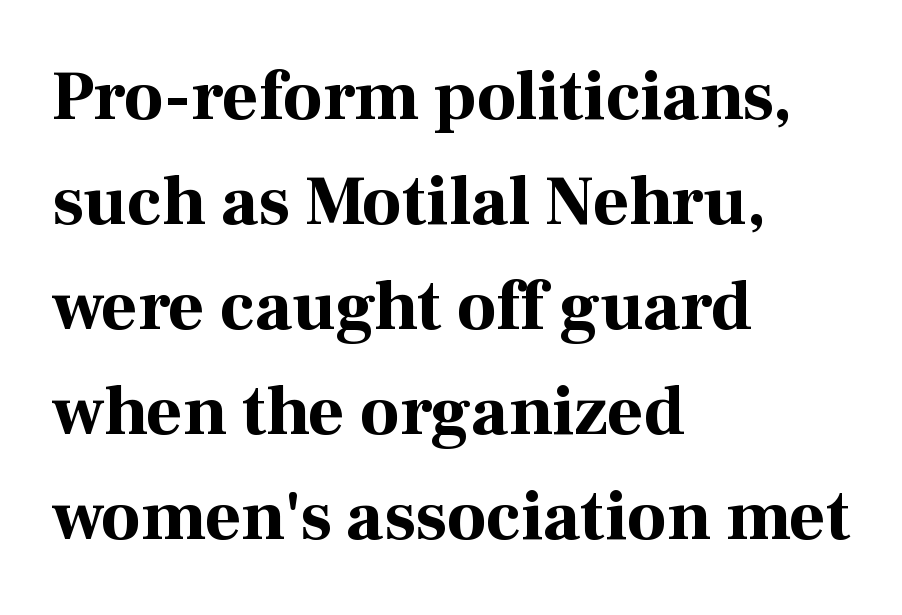
Q: Is the text bold? A: Yes.
Q: Is the text italic (slanted)? A: No, it is upright.
Q: Is the typeface a serif or a sans-serif typeface? A: Serif.
Q: Is the text underlined? A: No.
Q: How is the paragraph aligned? A: Left-aligned.
Q: Is the spacing between letters normal or unusually wide? A: Normal.
Q: Is the spacing between lines tight, normal or loose? A: Normal.
Q: Width (condensed, normal, or wide)? A: Normal.
Q: Stroke contrast? A: High.
Q: x-height? A: Medium.
Q: Monospaced? A: No.
